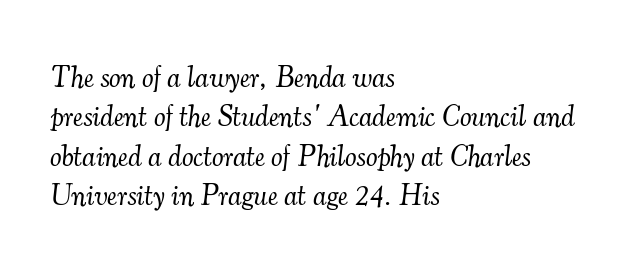
Q: Is the text bold? A: No.
Q: Is the text italic (slanted)? A: Yes, it leans right by about 7 degrees.
Q: Is the typeface a serif or a sans-serif typeface? A: Serif.
Q: Is the text underlined? A: No.
Q: How is the paragraph aligned? A: Left-aligned.
Q: Is the spacing between letters normal or unusually wide? A: Normal.
Q: Is the spacing between lines tight, normal or loose? A: Normal.
Q: Width (condensed, normal, or wide)? A: Normal.
Q: Stroke contrast? A: Medium.
Q: x-height? A: Small.
Q: Monospaced? A: No.
